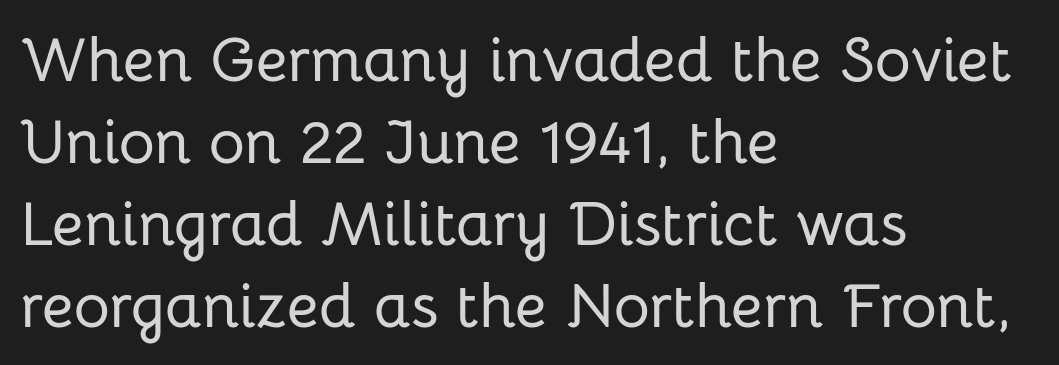
{"serif": "no", "italic": "no", "width": "normal", "stroke_contrast": "low", "x_height": "medium", "monospaced": "no", "underline": "no", "align": "left", "line_spacing": "normal", "line_spacing_ratio": 1.32, "letter_spacing": "normal", "letter_spacing_em": 0.0, "glyph_px": 62}
